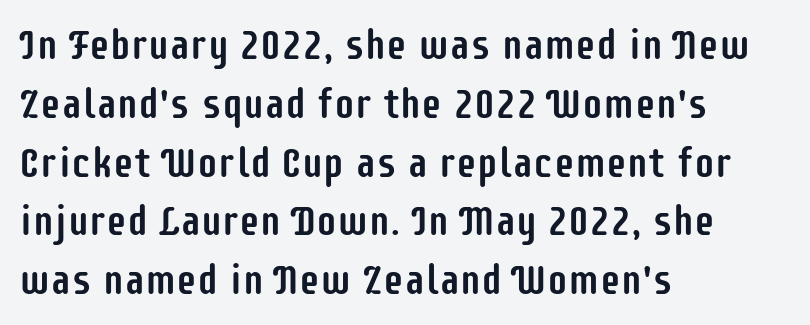
{"serif": "no", "italic": "no", "width": "condensed", "stroke_contrast": "low", "x_height": "large", "monospaced": "no", "underline": "no", "align": "left", "line_spacing": "normal", "line_spacing_ratio": 1.4, "letter_spacing": "normal", "letter_spacing_em": 0.0, "glyph_px": 42}
